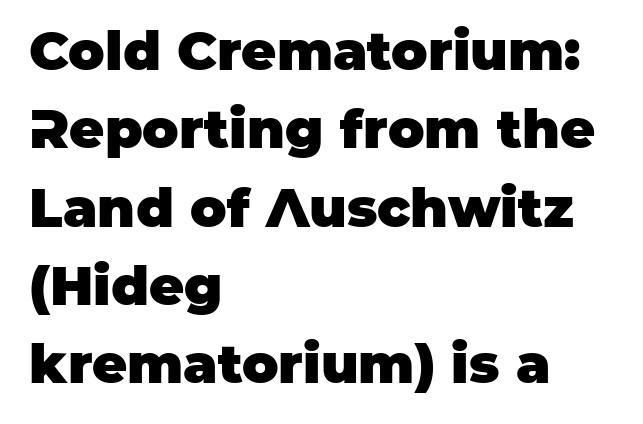
{"serif": "no", "italic": "no", "bold": "yes", "weight": "heavy", "width": "normal", "stroke_contrast": "low", "x_height": "large", "monospaced": "no", "underline": "no", "align": "left", "line_spacing": "normal", "line_spacing_ratio": 1.45, "letter_spacing": "normal", "letter_spacing_em": 0.0, "glyph_px": 54}
